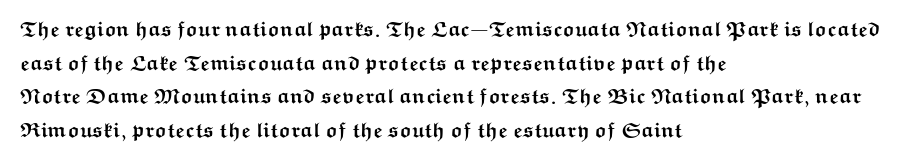
{"italic": "no", "bold": "yes", "underline": "no", "align": "left", "line_spacing": "normal", "line_spacing_ratio": 1.6, "letter_spacing": "normal", "letter_spacing_em": 0.0, "glyph_px": 21}
